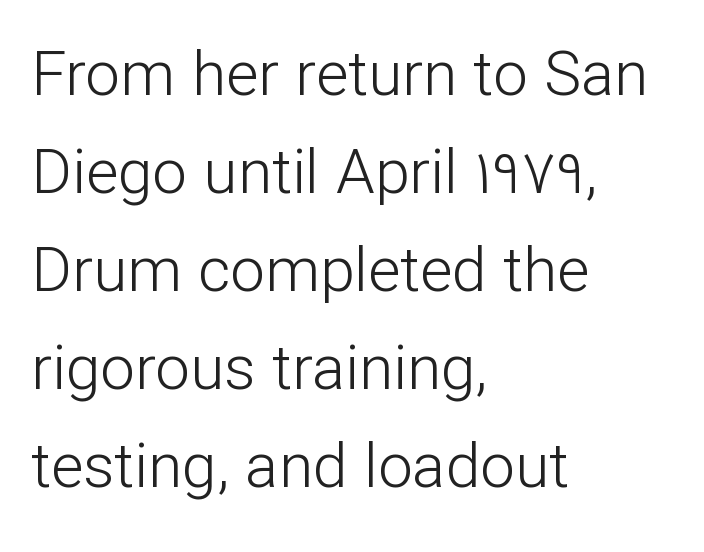
{"serif": "no", "italic": "no", "bold": "no", "weight": "light", "width": "normal", "stroke_contrast": "low", "x_height": "medium", "monospaced": "no", "underline": "no", "align": "left", "line_spacing": "normal", "line_spacing_ratio": 1.58, "letter_spacing": "normal", "letter_spacing_em": 0.0, "glyph_px": 62}
